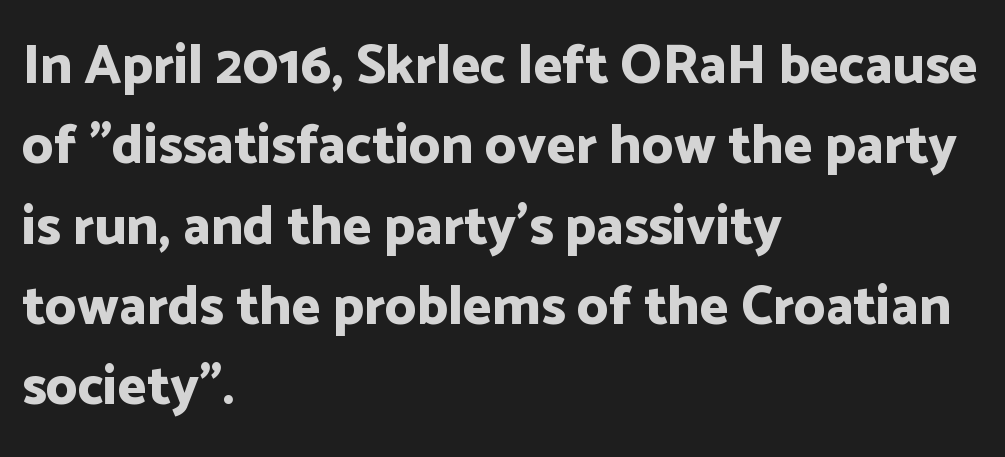
Here the glyphs are tracked normally, forming tight word shapes. The characters display no serif detailing; their extremities are plain. Here the designer chose a conventional face with non-uniform glyph widths. Reading down the column, the eye jumps a familiar distance to each next line. This rendering features lettering with no underline.
